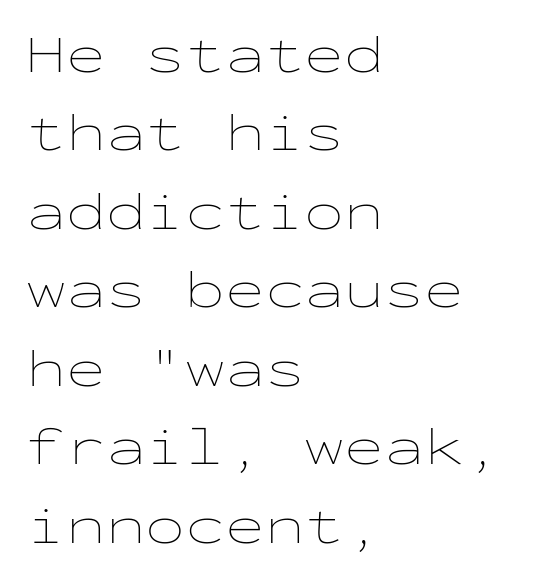
{"italic": "no", "bold": "no", "weight": "thin", "width": "wide", "stroke_contrast": "low", "x_height": "medium", "monospaced": "yes", "underline": "no", "align": "left", "line_spacing": "normal", "line_spacing_ratio": 1.48, "letter_spacing": "normal", "letter_spacing_em": 0.0, "glyph_px": 53}
